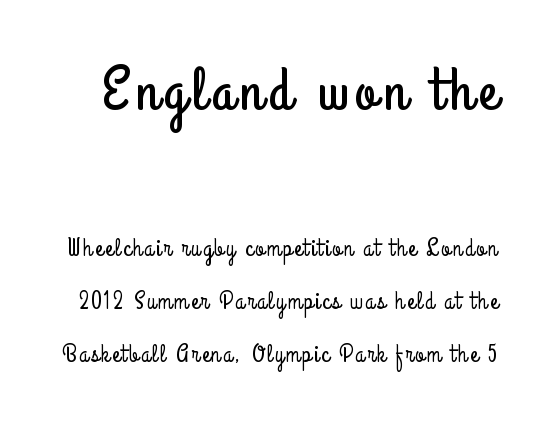
Interline gaps are noticeably wide in this sample. Regarding serifs, this sample does without them. Spacing verdict: proportional, widths tailored to each character. The zone under the glyphs is completely vacant. Top chunk: large. Bottom chunk: small.
